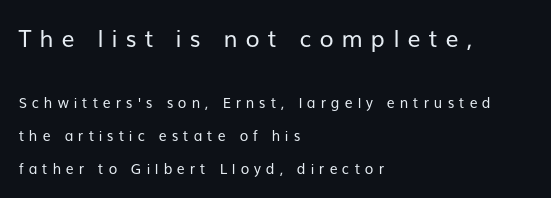
The image shows 23 px text type, upright; set left-aligned, loose line spacing (2.34x), unusually wide letter spacing (+0.35 em), not underlined; the first (top) block is 1.64x larger.
